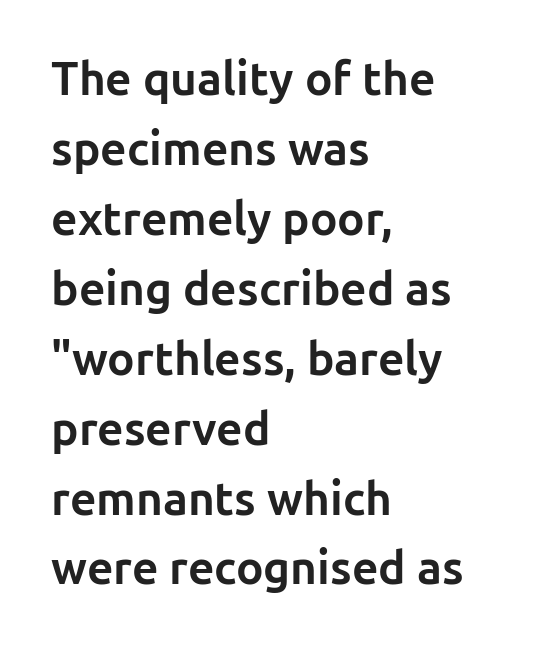
{"serif": "no", "italic": "no", "bold": "yes", "weight": "bold", "width": "normal", "stroke_contrast": "low", "x_height": "medium", "monospaced": "no", "underline": "no", "align": "left", "line_spacing": "normal", "line_spacing_ratio": 1.52, "letter_spacing": "normal", "letter_spacing_em": 0.0, "glyph_px": 46}
